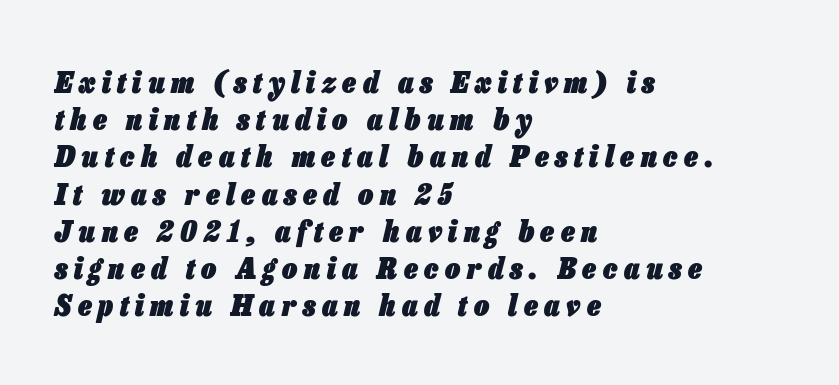
{"italic": "yes", "lean": "right", "slant_degrees": 13, "bold": "yes", "weight": "heavy", "width": "condensed", "stroke_contrast": "low", "x_height": "medium", "monospaced": "no", "underline": "no", "align": "left", "line_spacing_ratio": 1.24, "letter_spacing": "wide", "letter_spacing_em": 0.22, "glyph_px": 30}
